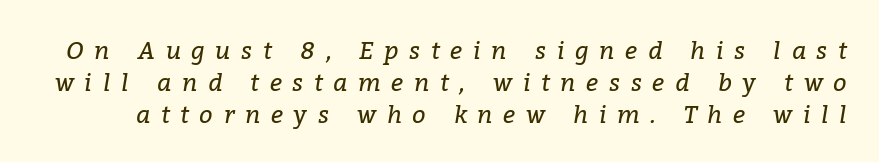
Q: Is the text bold? A: No.
Q: Is the text italic (slanted)? A: Yes, it leans right by about 9 degrees.
Q: Is the text underlined? A: No.
Q: Is the spacing between letters normal or unusually wide? A: Unusually wide.
Q: Is the spacing between lines tight, normal or loose? A: Normal.
